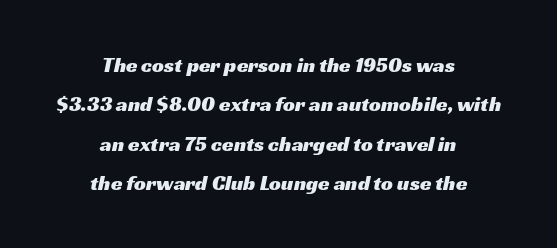
{"underline": "no", "align": "center", "line_spacing_ratio": 1.88, "letter_spacing": "normal", "letter_spacing_em": 0.0, "glyph_px": 21}
